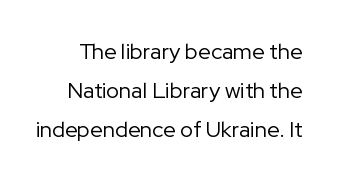
Q: Is the text bold? A: No.
Q: Is the text italic (slanted)? A: No, it is upright.
Q: Is the text underlined? A: No.
Q: Is the spacing between letters normal or unusually wide? A: Normal.
